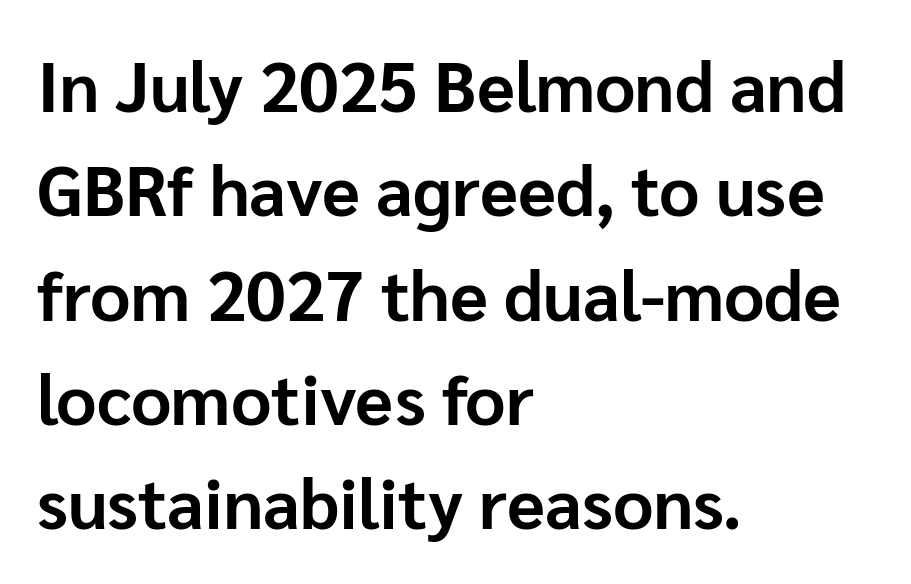
Q: Is the text bold? A: Yes.
Q: Is the text italic (slanted)? A: No, it is upright.
Q: Is the typeface a serif or a sans-serif typeface? A: Sans-serif.
Q: Is the text underlined? A: No.
Q: How is the paragraph aligned? A: Left-aligned.
Q: Is the spacing between letters normal or unusually wide? A: Normal.
Q: Is the spacing between lines tight, normal or loose? A: Normal.
Q: Width (condensed, normal, or wide)? A: Normal.
Q: Stroke contrast? A: Low.
Q: x-height? A: Medium.
Q: Monospaced? A: No.
